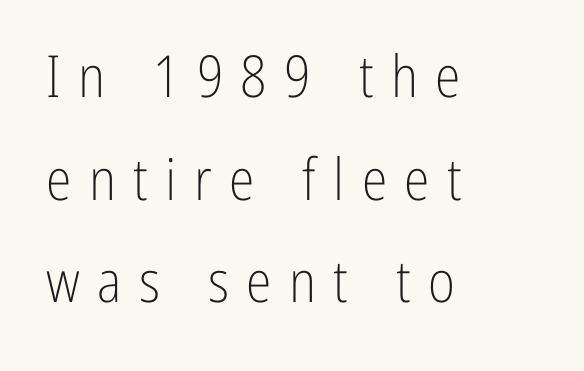
Q: Is the text bold? A: No.
Q: Is the text italic (slanted)? A: No, it is upright.
Q: Is the typeface a serif or a sans-serif typeface? A: Sans-serif.
Q: Is the text underlined? A: No.
Q: How is the paragraph aligned? A: Left-aligned.
Q: Is the spacing between letters normal or unusually wide? A: Unusually wide.
Q: Width (condensed, normal, or wide)? A: Condensed.
Q: Stroke contrast? A: Low.
Q: x-height? A: Medium.
Q: Monospaced? A: No.
